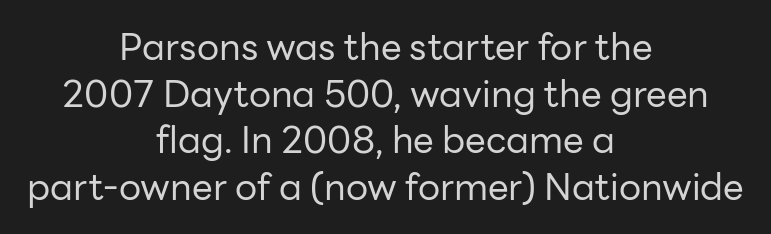
The image shows 37 px regular-weight sans-serif type, upright; set centered, normal line spacing (1.26x), normal letter spacing, not underlined; low stroke contrast and a medium x-height.
